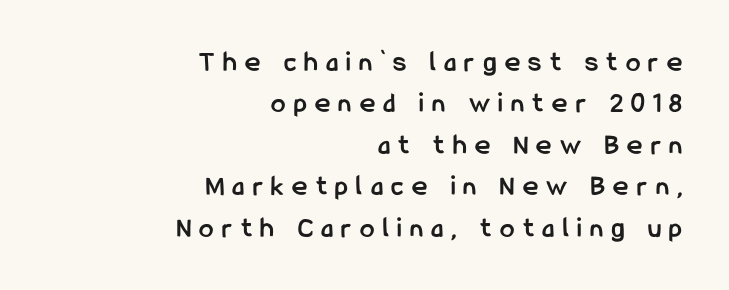
The image shows 29 px semibold, condensed sans-serif type, upright; set right-aligned, normal line spacing (1.43x), unusually wide letter spacing (+0.29 em), not underlined; low stroke contrast and a medium x-height.
